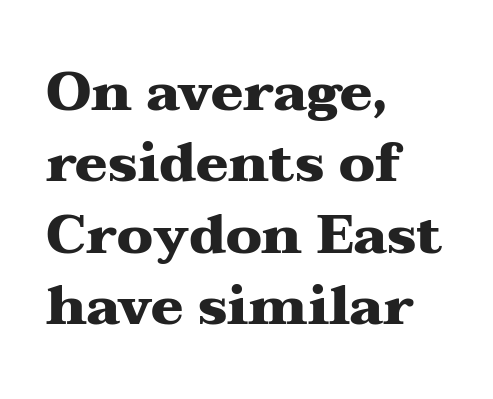
{"serif": "yes", "italic": "no", "bold": "yes", "weight": "heavy", "width": "wide", "stroke_contrast": "medium", "x_height": "medium", "monospaced": "no", "underline": "no", "align": "left", "line_spacing": "normal", "line_spacing_ratio": 1.32, "letter_spacing": "normal", "letter_spacing_em": 0.0, "glyph_px": 54}
